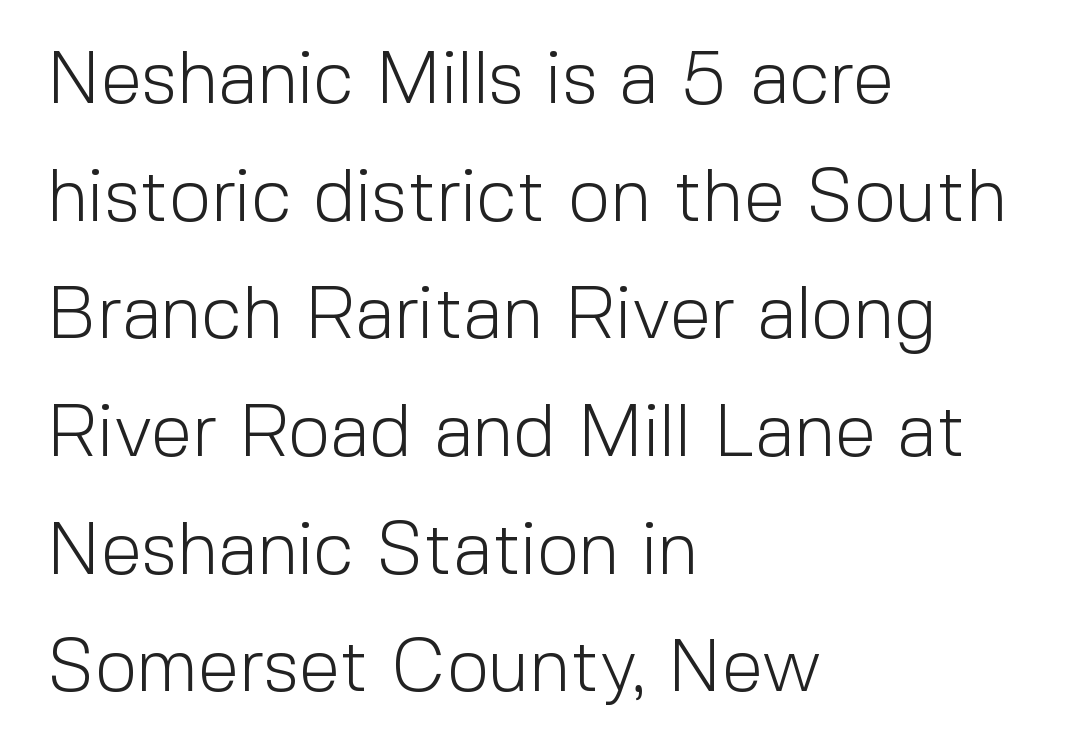
Q: Is the text bold? A: No.
Q: Is the text italic (slanted)? A: No, it is upright.
Q: Is the typeface a serif or a sans-serif typeface? A: Sans-serif.
Q: Is the text underlined? A: No.
Q: How is the paragraph aligned? A: Left-aligned.
Q: Is the spacing between letters normal or unusually wide? A: Normal.
Q: Is the spacing between lines tight, normal or loose? A: Normal.
Q: Width (condensed, normal, or wide)? A: Normal.
Q: x-height? A: Medium.
Q: Monospaced? A: No.
